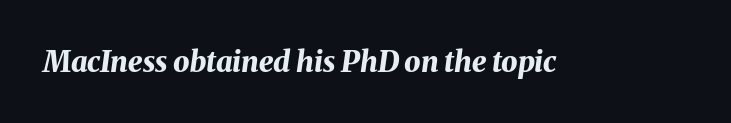
Glyph-to-glyph distance matches everyday printed text. The sample has been set heavy, in full bold. Quick note: italic. The letters advance in unequal steps, a hallmark of proportional type. The area under the type is left untouched.
